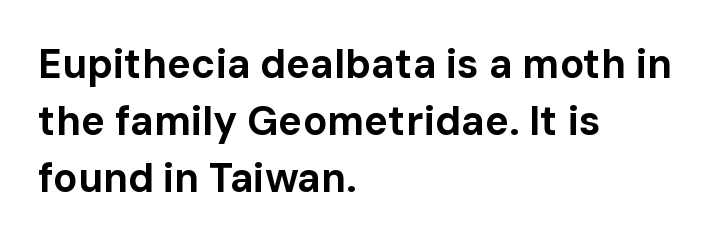
{"serif": "no", "italic": "no", "bold": "yes", "weight": "bold", "width": "normal", "stroke_contrast": "low", "x_height": "medium", "monospaced": "no", "underline": "no", "align": "left", "line_spacing": "normal", "line_spacing_ratio": 1.43, "letter_spacing": "normal", "letter_spacing_em": 0.0, "glyph_px": 40}
